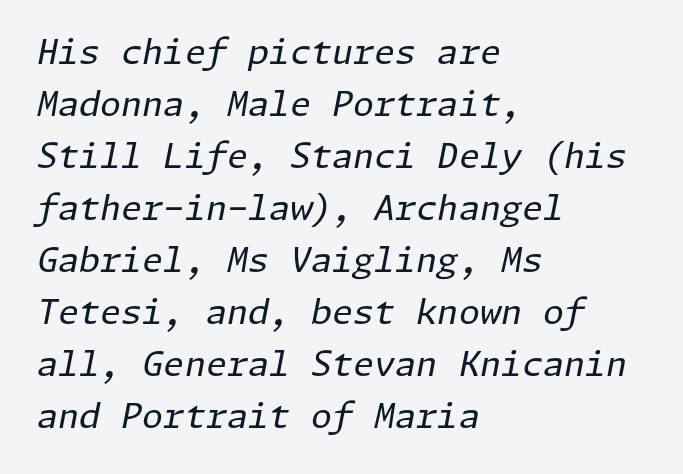
Q: Is the text bold? A: No.
Q: Is the text italic (slanted)? A: Yes, it leans right by about 11 degrees.
Q: Is the text underlined? A: No.
Q: How is the paragraph aligned? A: Left-aligned.
Q: Is the spacing between letters normal or unusually wide? A: Normal.
Q: Is the spacing between lines tight, normal or loose? A: Normal.
Q: Width (condensed, normal, or wide)? A: Normal.
Q: Stroke contrast? A: Low.
Q: x-height? A: Medium.
